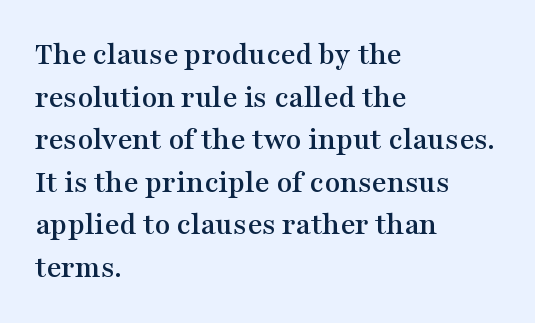
The image shows 32 px wide serif type, upright; set left-aligned, normal line spacing (1.33x), normal letter spacing, not underlined; medium stroke contrast and a medium x-height.
